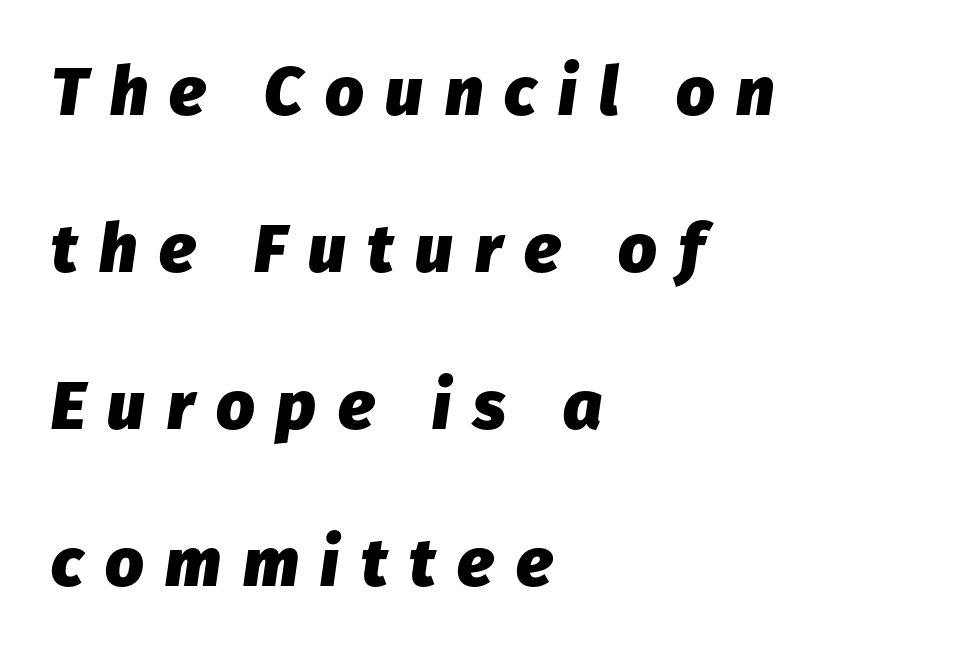
{"italic": "yes", "lean": "right", "slant_degrees": 8, "bold": "yes", "weight": "heavy", "width": "normal", "stroke_contrast": "low", "x_height": "medium", "monospaced": "no", "underline": "no", "align": "left", "line_spacing": "loose", "line_spacing_ratio": 2.31, "letter_spacing": "wide", "letter_spacing_em": 0.32, "glyph_px": 68}
